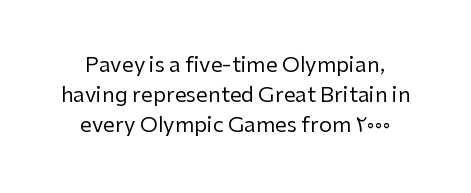
Q: Is the text bold? A: No.
Q: Is the text italic (slanted)? A: No, it is upright.
Q: Is the text underlined? A: No.
Q: How is the paragraph aligned? A: Centered.
Q: Is the spacing between letters normal or unusually wide? A: Normal.
Q: Is the spacing between lines tight, normal or loose? A: Normal.
